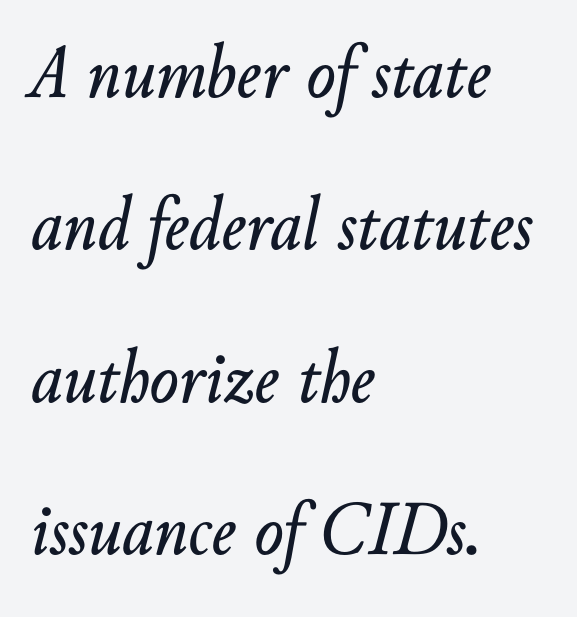
{"italic": "yes", "lean": "right", "slant_degrees": 10, "width": "normal", "stroke_contrast": "low", "x_height": "small", "monospaced": "no", "underline": "no", "align": "left", "line_spacing": "loose", "line_spacing_ratio": 1.98, "letter_spacing": "normal", "letter_spacing_em": 0.0, "glyph_px": 77}
